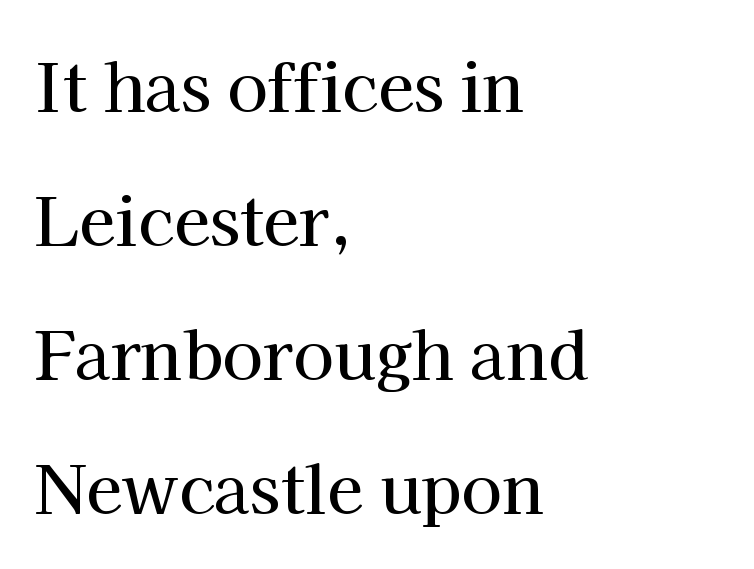
Q: Is the text italic (slanted)? A: No, it is upright.
Q: Is the typeface a serif or a sans-serif typeface? A: Serif.
Q: Is the text underlined? A: No.
Q: How is the paragraph aligned? A: Left-aligned.
Q: Is the spacing between letters normal or unusually wide? A: Normal.
Q: Is the spacing between lines tight, normal or loose? A: Loose.
Q: Width (condensed, normal, or wide)? A: Normal.
Q: Stroke contrast? A: High.
Q: x-height? A: Medium.
Q: Monospaced? A: No.
